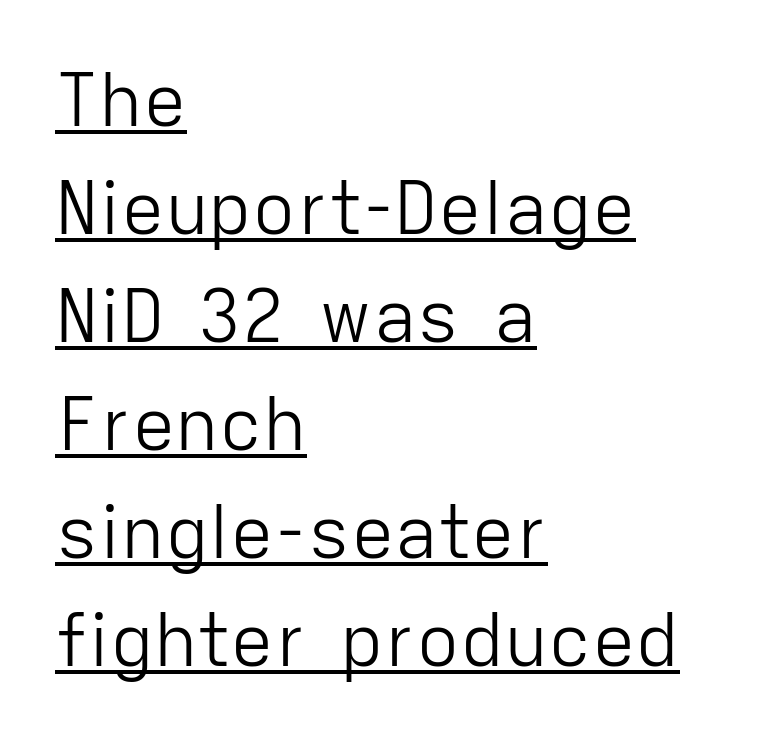
{"serif": "no", "italic": "no", "bold": "no", "weight": "light", "width": "normal", "stroke_contrast": "low", "x_height": "medium", "monospaced": "no", "underline": "yes", "align": "left", "line_spacing": "normal", "line_spacing_ratio": 1.48, "letter_spacing": "normal", "letter_spacing_em": 0.0, "glyph_px": 73}
